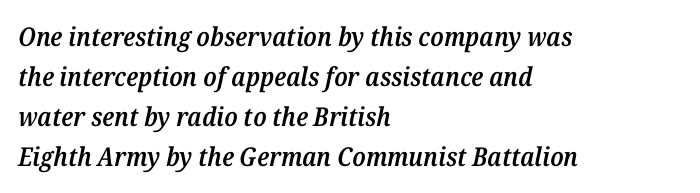
The block of text has a typical density, with ordinary space between rows. Plain, unruled lines of type. On the weight axis this lands at semibold, roughly 600. Observe the ordinary spacing: letters are neighbours, not strangers. Typeset ragged right — the left edge is the straight one.
